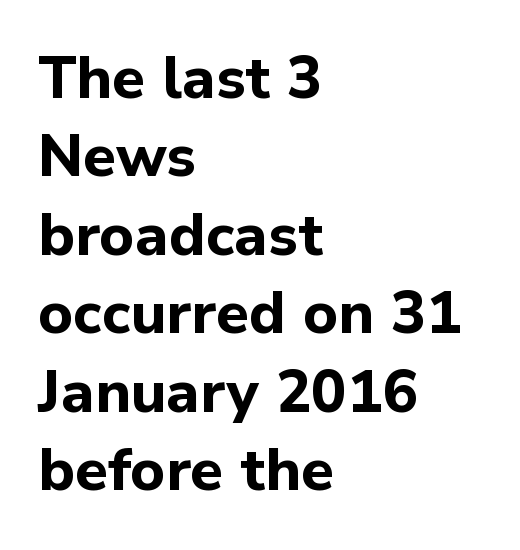
Q: Is the text bold? A: Yes.
Q: Is the text italic (slanted)? A: No, it is upright.
Q: Is the typeface a serif or a sans-serif typeface? A: Sans-serif.
Q: Is the text underlined? A: No.
Q: How is the paragraph aligned? A: Left-aligned.
Q: Is the spacing between letters normal or unusually wide? A: Normal.
Q: Is the spacing between lines tight, normal or loose? A: Normal.
Q: Width (condensed, normal, or wide)? A: Normal.
Q: Stroke contrast? A: Low.
Q: x-height? A: Medium.
Q: Monospaced? A: No.
